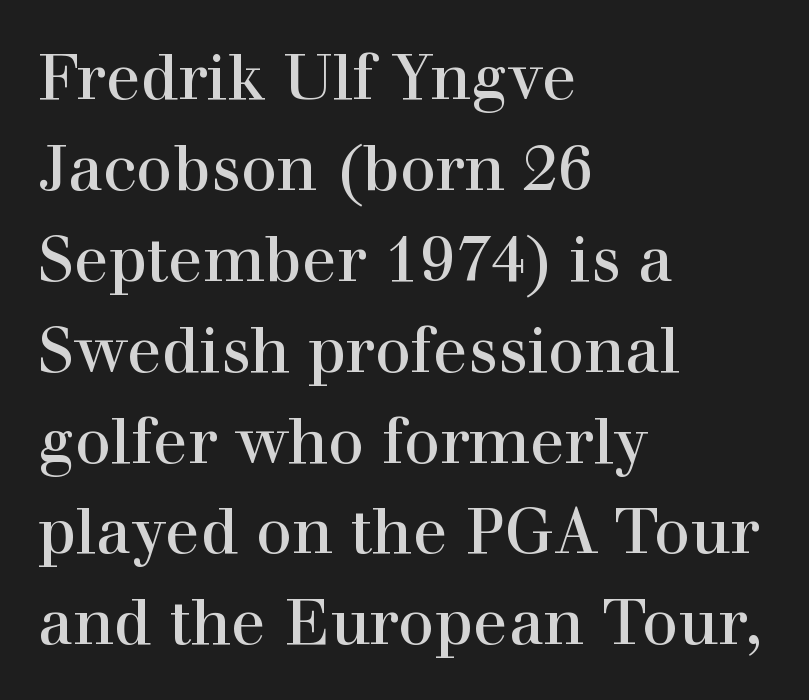
The image shows 64 px serif type, upright; set left-aligned, normal line spacing (1.42x), normal letter spacing, not underlined; a medium x-height.
